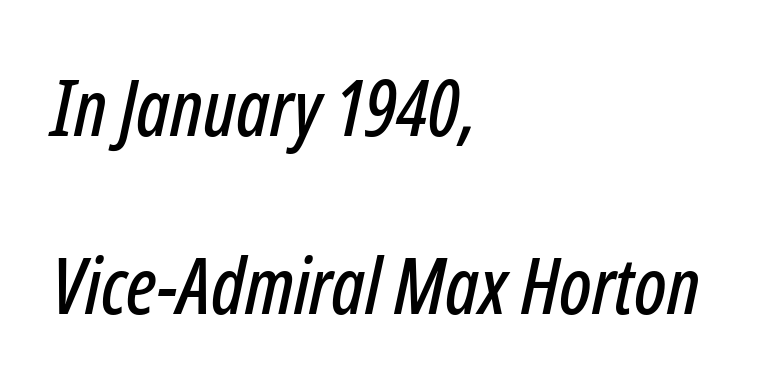
The image shows 78 px condensed type, italic (leaning right); set left-aligned, loose line spacing (2.28x), normal letter spacing, not underlined; low stroke contrast and a medium x-height.
